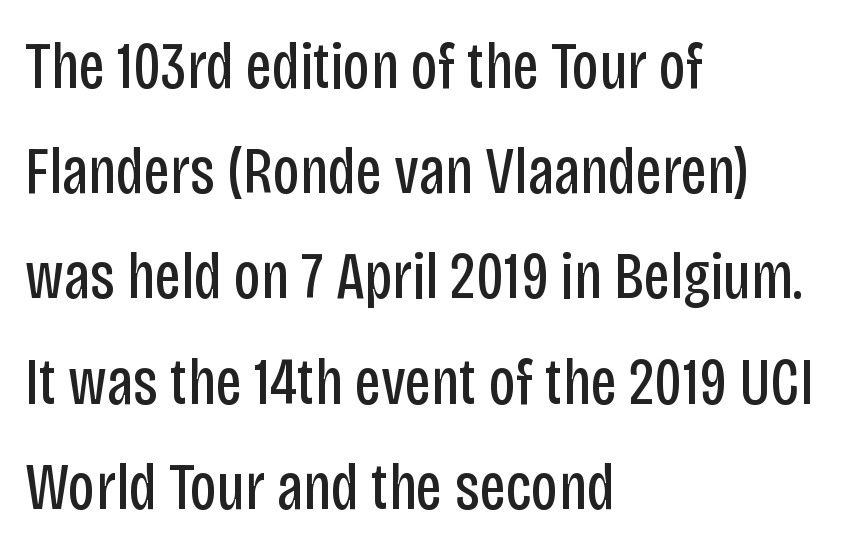
The image shows 67 px regular-weight, condensed sans-serif type, upright; set left-aligned, normal line spacing (1.57x), normal letter spacing, not underlined; low stroke contrast and a large x-height.
